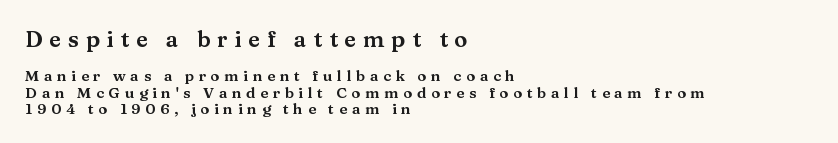
{"italic": "no", "underline": "no", "align": "left", "line_spacing": "tight", "line_spacing_ratio": 1.08, "letter_spacing": "wide", "letter_spacing_em": 0.31, "larger_block": "first", "size_ratio": 1.47, "glyph_px": 22}
